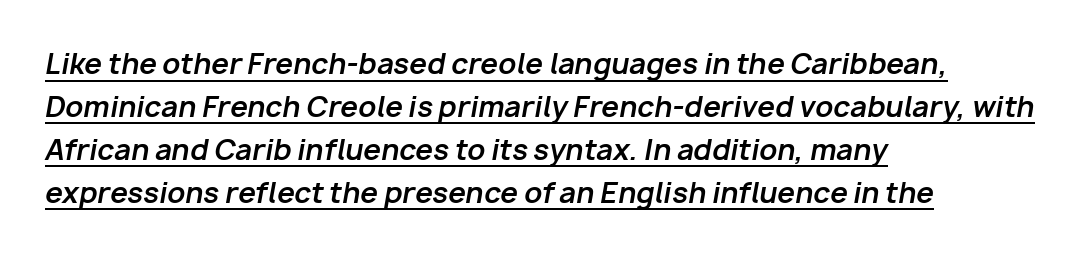
You could not count columns in this text — the font is proportionally spaced. This sample uses an oblique cut, with every glyph tilted off the vertical. Line starts are locked; line ends wander. Spacing between characters is what you'd get straight out of the box. The passage shown stacks its lines at a standard gap.
